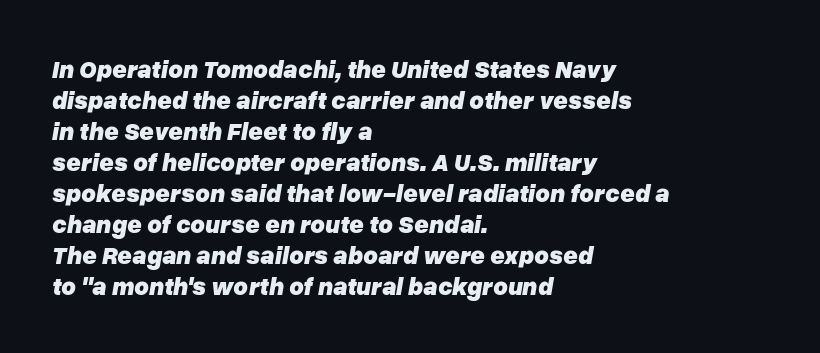
{"italic": "yes", "lean": "right", "slant_degrees": 10, "bold": "yes", "underline": "no", "align": "left", "line_spacing_ratio": 1.24, "letter_spacing": "normal", "letter_spacing_em": 0.0, "glyph_px": 25}
